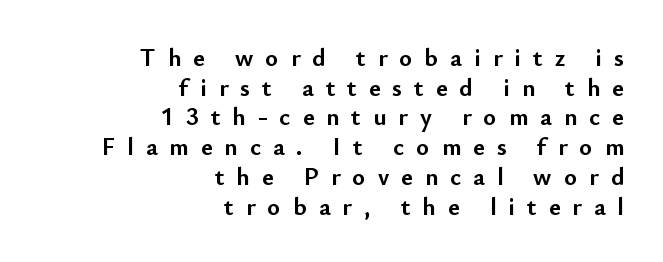
The image shows 25 px bold type, upright; set right-aligned, line spacing 1.19x, unusually wide letter spacing (+0.48 em), not underlined.
